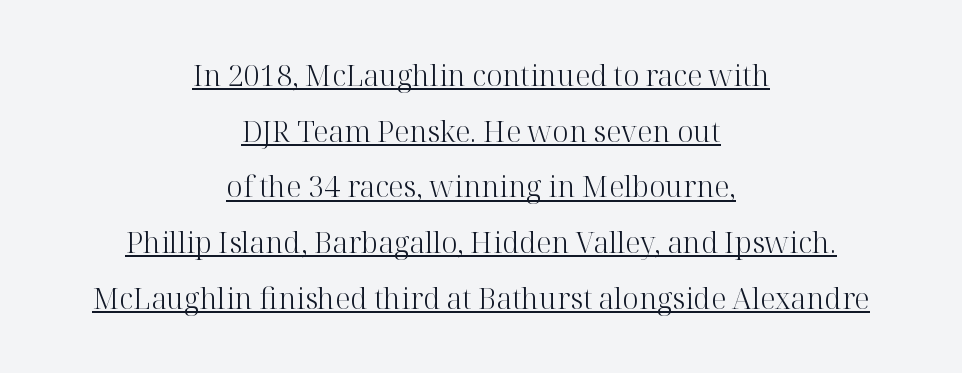
Q: Is the text bold? A: No.
Q: Is the text italic (slanted)? A: No, it is upright.
Q: Is the typeface a serif or a sans-serif typeface? A: Serif.
Q: Is the text underlined? A: Yes.
Q: How is the paragraph aligned? A: Centered.
Q: Is the spacing between letters normal or unusually wide? A: Normal.
Q: Is the spacing between lines tight, normal or loose? A: Loose.
Q: Width (condensed, normal, or wide)? A: Normal.
Q: Stroke contrast? A: High.
Q: x-height? A: Medium.
Q: Monospaced? A: No.
